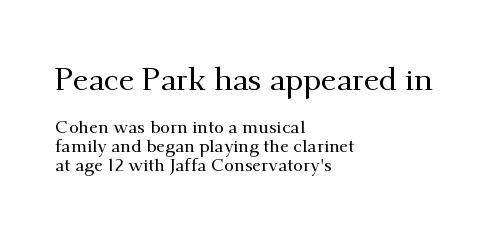
The image shows 31 px serif type, upright; set left-aligned, tight line spacing (1.06x), normal letter spacing, not underlined; the first (top) block is 1.72x larger; medium stroke contrast and a small x-height.
